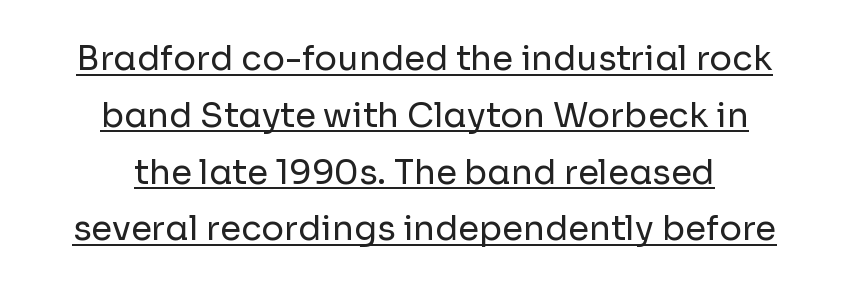
{"serif": "no", "italic": "no", "bold": "no", "weight": "regular", "width": "normal", "stroke_contrast": "low", "x_height": "medium", "monospaced": "no", "underline": "yes", "align": "center", "line_spacing": "normal", "line_spacing_ratio": 1.67, "letter_spacing": "normal", "letter_spacing_em": 0.0, "glyph_px": 34}
